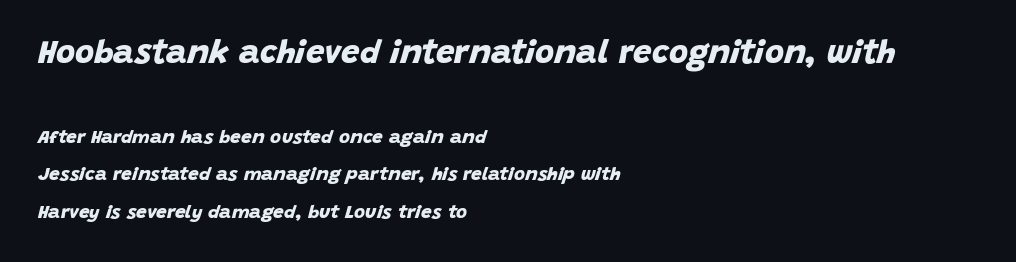
The image shows 33 px bold sans-serif type; set left-aligned, loose line spacing (1.96x), normal letter spacing, not underlined; the first (top) block is 1.74x larger; low stroke contrast and a large x-height.
